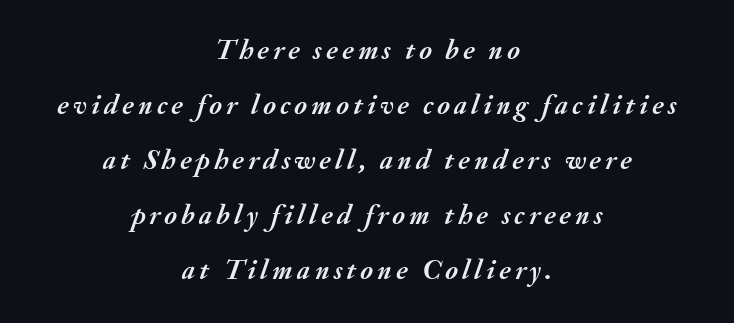
Horizontal alignment here is central, giving a formal, balanced look. The zone under the glyphs is completely vacant. Tall strokes in this sample are angled rather than plumb. The typesetting leans heavy: a genuine bold. Here the designer chose a conventional face with non-uniform glyph widths. Rows of type keep a wide berth in the vertical direction.
